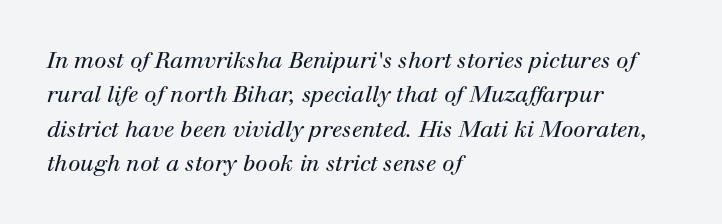
{"italic": "yes", "lean": "right", "slant_degrees": 12, "bold": "no", "underline": "no", "align": "left", "line_spacing": "normal", "line_spacing_ratio": 1.56, "letter_spacing": "normal", "letter_spacing_em": 0.0, "glyph_px": 22}
